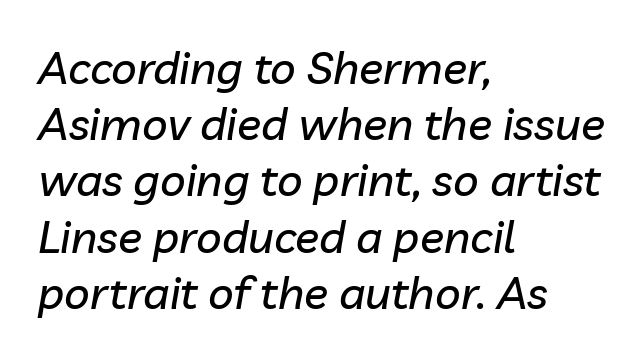
A bare baseline throughout the passage. The lines are quadded left. Does extra space separate the letters? No, they use regular spacing. You can tell it's italic because the verticals aren't actually vertical. The line-height multiplier appears to be the usual default. Spacing verdict: proportional, widths tailored to each character.
